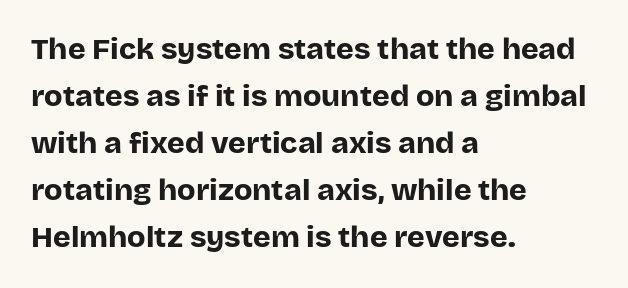
Leading matches the norm, producing a regular column. Looks like regular typesetting: each glyph gets only the width it needs. Does the weight exceed regular? Yes, all the way to bold. Does the type have serifs? No, each stem ends abruptly.
